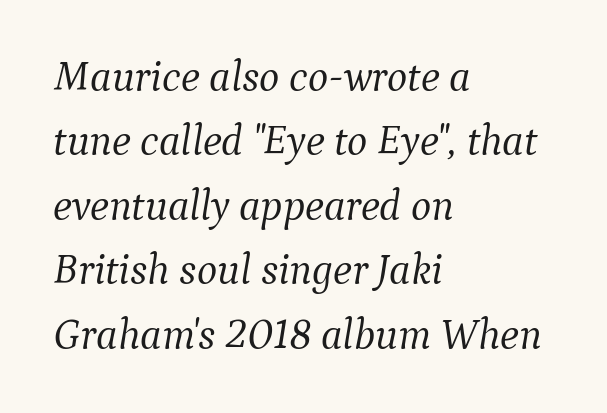
Caption: multi-line text, flush left, ragged right. The font family rendered here belongs to the serif group. Is there much room between lines? A standard amount, neither cramped nor airy. There is no visible air inserted between adjacent glyphs. Stroke thickness stays within the range of a standard reading face or lighter. It's the slanting kind of type.
